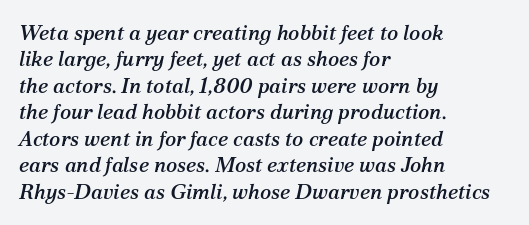
Characters follow at the spacing the type designer built in. Casual observation: everything's shoved over to the left. Slant detected: the letters are inclined. Honestly, the row spacing looks completely unremarkable.
